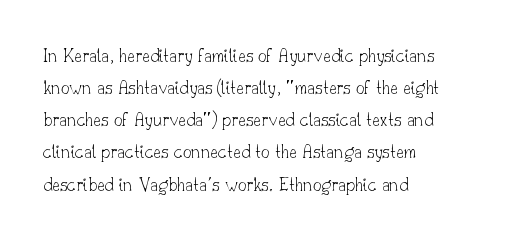
Q: Is the text bold? A: No.
Q: Is the text italic (slanted)? A: No, it is upright.
Q: Is the text underlined? A: No.
Q: How is the paragraph aligned? A: Left-aligned.
Q: Is the spacing between letters normal or unusually wide? A: Normal.
Q: Is the spacing between lines tight, normal or loose? A: Normal.
